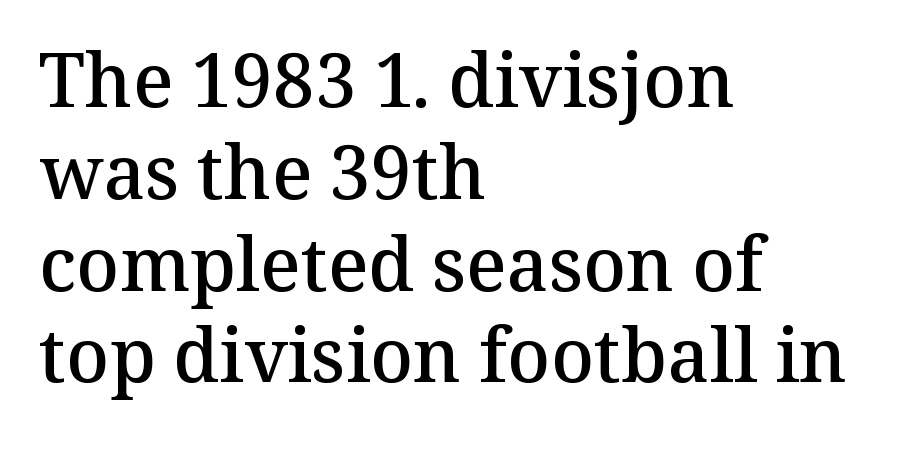
The image shows 74 px semibold serif type, upright; set left-aligned, line spacing 1.24x, normal letter spacing, not underlined; medium stroke contrast and a medium x-height.
